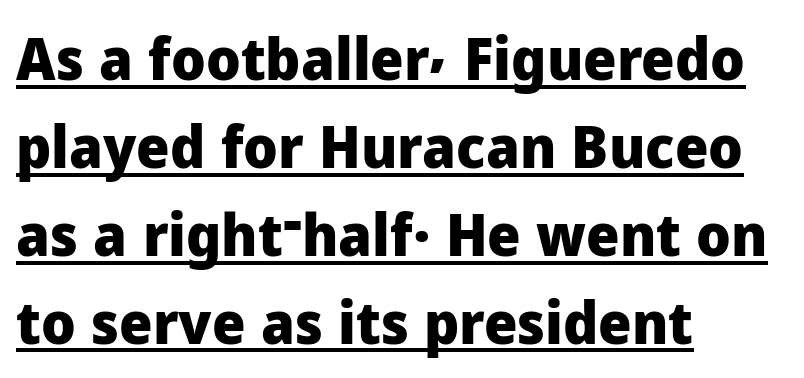
Q: Is the text bold? A: Yes.
Q: Is the text italic (slanted)? A: No, it is upright.
Q: Is the typeface a serif or a sans-serif typeface? A: Sans-serif.
Q: Is the text underlined? A: Yes.
Q: How is the paragraph aligned? A: Left-aligned.
Q: Is the spacing between letters normal or unusually wide? A: Normal.
Q: Is the spacing between lines tight, normal or loose? A: Normal.
Q: Width (condensed, normal, or wide)? A: Normal.
Q: Stroke contrast? A: Low.
Q: x-height? A: Medium.
Q: Monospaced? A: No.
